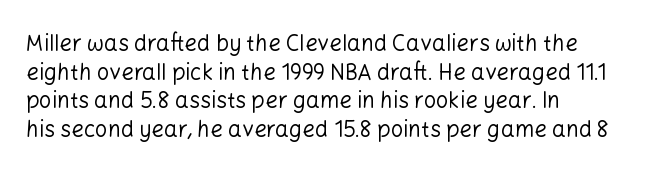
Check the space under the baseline: it is left empty. Characters follow at the spacing the type designer built in. These glyphs show unthickened strokes, regular width or finer. This is the regular roman posture of the typeface. A typesetter would call this leading conventional body-copy spacing. The compositor pushed each line to the left boundary.
